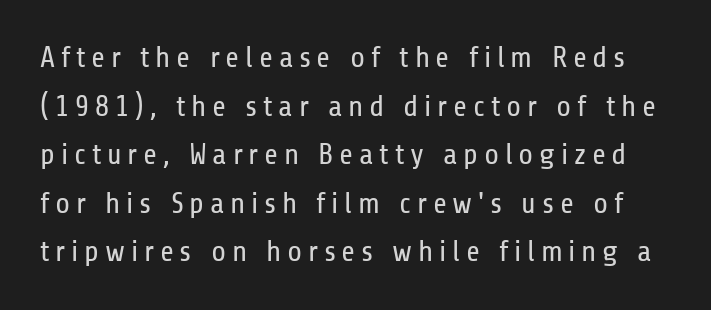
The image shows 30 px regular-weight, condensed sans-serif type, upright; set normal line spacing (1.62x), not underlined; low stroke contrast and a medium x-height.
